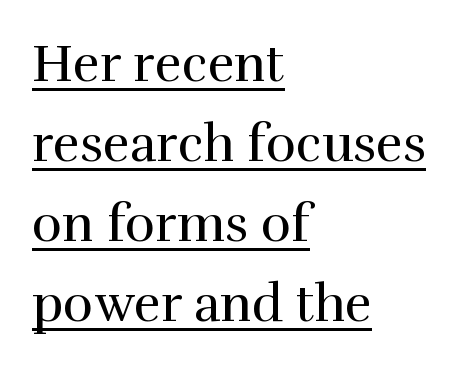
Words appear dense and cohesive because spacing is normal. The letterforms sit at book weight or below. The lettering stays uniformly vertical, giving the passage a roman look. This sample has the flowing, uneven cadence of proportional lettering.
